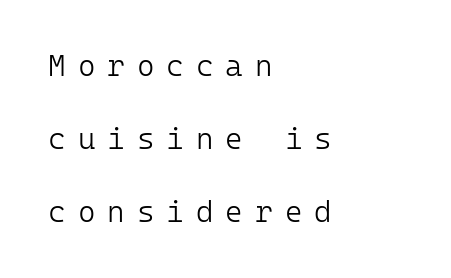
The image shows 30 px light sans-serif type, upright, monospaced; set left-aligned, loose line spacing (2.43x), unusually wide letter spacing (+0.4 em), not underlined; low stroke contrast and a medium x-height.
